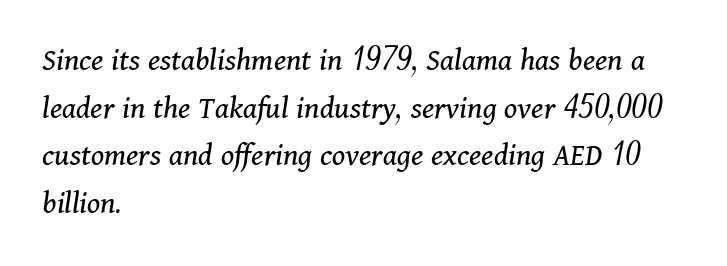
{"serif": "yes", "italic": "yes", "lean": "right", "slant_degrees": 11, "bold": "no", "weight": "regular", "width": "normal", "stroke_contrast": "medium", "x_height": "medium", "monospaced": "no", "underline": "no", "align": "left", "line_spacing": "normal", "line_spacing_ratio": 1.44, "letter_spacing": "normal", "letter_spacing_em": 0.0, "glyph_px": 33}
